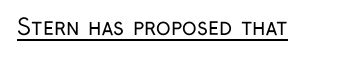
Does a line run under the words? Yes, clearly. Each word holds together tightly as a unit, with standard inter-letter gaps. When letters stand straight like this, we call the style roman or upright. Compared with a typical body face, this is equally light or lighter still.
